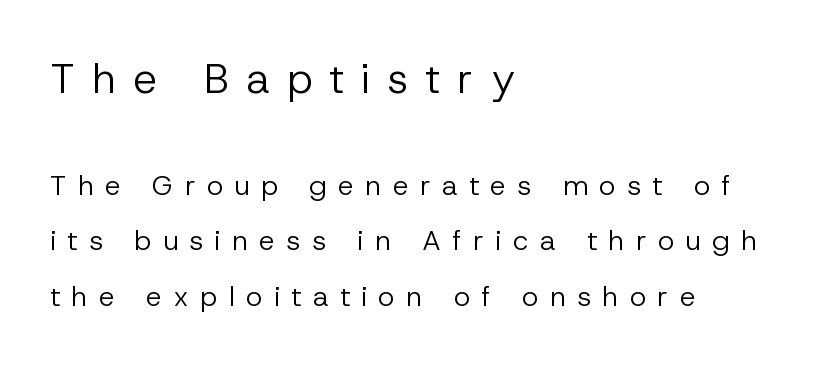
You could only call the tracking loose — the letters float apart. Ordinary non-slanted type is in use. You can tell from the bare stems that sans-serif type was used. The face used here is proportionally spaced, like ordinary book or web type. Top chunk: large. Bottom chunk: small.
